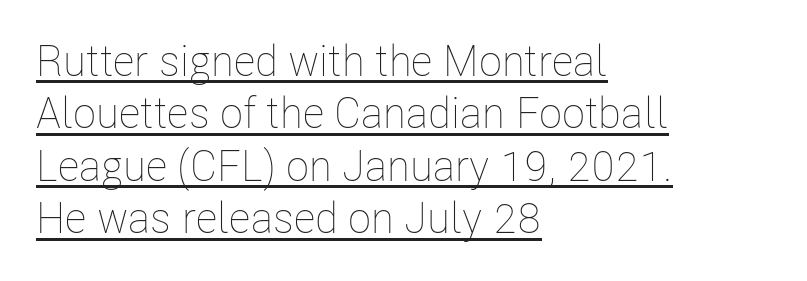
{"italic": "no", "bold": "no", "weight": "thin", "width": "condensed", "stroke_contrast": "low", "x_height": "medium", "monospaced": "no", "underline": "yes", "align": "left", "line_spacing_ratio": 1.22, "letter_spacing": "normal", "letter_spacing_em": 0.0, "glyph_px": 43}
